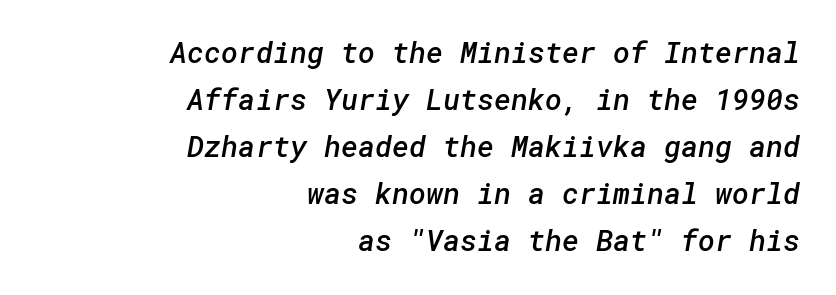
The image shows 29 px semibold sans-serif type; set right-aligned, normal line spacing (1.62x), normal letter spacing, not underlined; low stroke contrast and a medium x-height.
